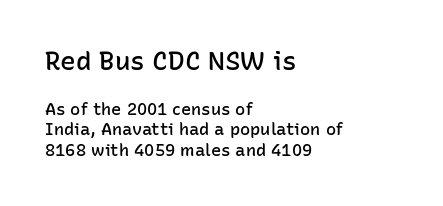
Compared with an ordinary text face, these strokes are moderately heavier — a semibold. Block one is the big one; block two sits smaller underneath. The strip under each line holds only bare page. The rag falls on the right side of this text block. Characters follow at the spacing the type designer built in.
